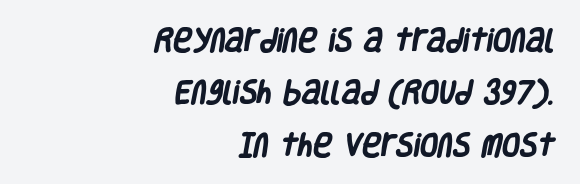
Q: Is the text bold? A: Yes.
Q: Is the text underlined? A: No.
Q: How is the paragraph aligned? A: Right-aligned.
Q: Is the spacing between letters normal or unusually wide? A: Normal.
Q: Is the spacing between lines tight, normal or loose? A: Loose.
